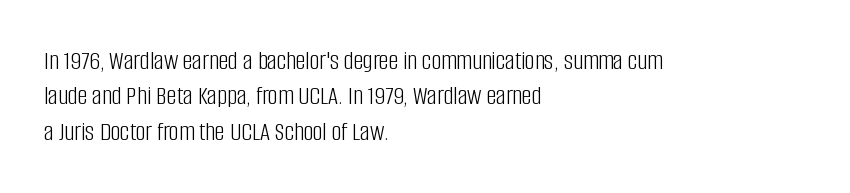
The image shows 27 px text type, upright; set left-aligned, normal line spacing (1.31x), normal letter spacing, not underlined.
